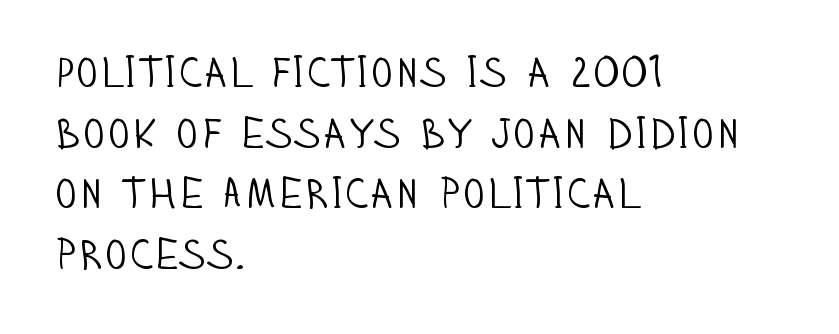
When letters stand straight like this, we call the style roman or upright. Decoration check: the copy has no underline. Line spacing here is normal. Letterform terminals end flat and unadorned throughout the passage. The lines are quadded left.
